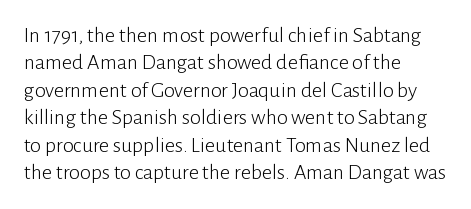
Counters stay open thanks to moderate or lighter strokes. All the whitespace from short lines collects on the right. Normally led — the rows are evenly, conventionally spaced. The glyphs are unaccompanied by any horizontal stroke below them.
